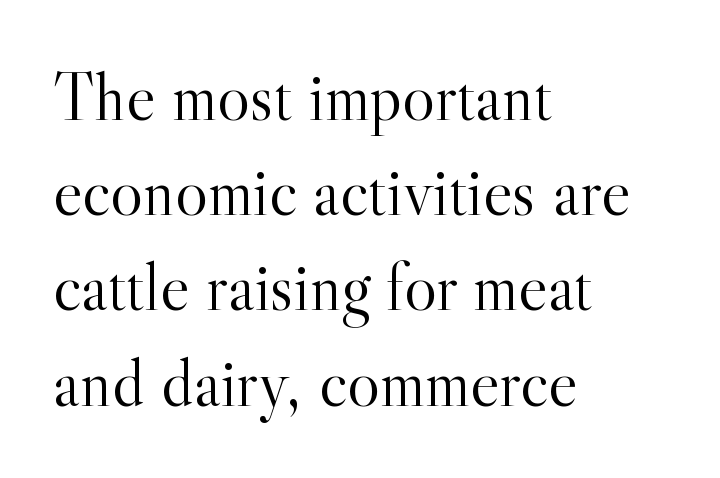
Old-style or modern, the face here clearly has serifs. Spacing between characters is what you'd get straight out of the box. The words here are not underlined. All the whitespace from short lines collects on the right. The face used here is proportionally spaced, like ordinary book or web type.
